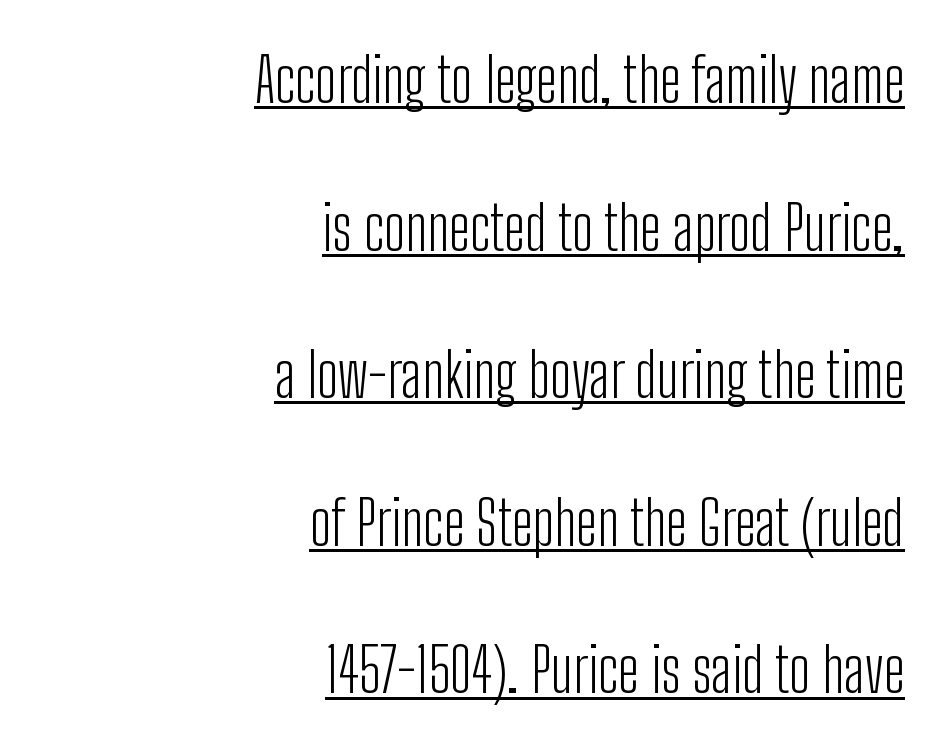
The image shows 60 px light, condensed sans-serif type, upright; set right-aligned, loose line spacing (2.46x), normal letter spacing, underlined; low stroke contrast and a medium x-height.
